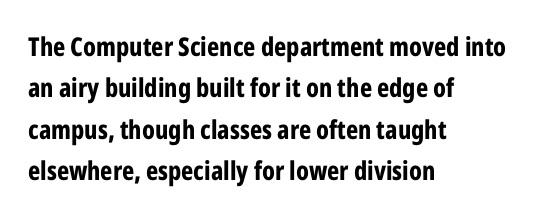
The image shows 26 px bold type, upright; set left-aligned, normal line spacing (1.59x), normal letter spacing, not underlined.
